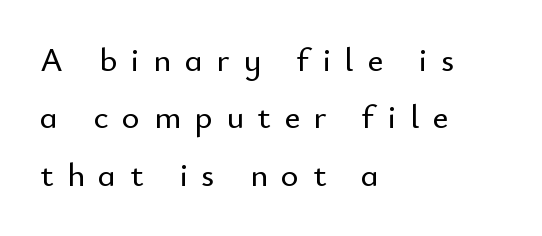
{"serif": "no", "italic": "no", "width": "normal", "stroke_contrast": "low", "x_height": "small", "monospaced": "no", "underline": "no", "align": "left", "line_spacing": "normal", "line_spacing_ratio": 1.69, "letter_spacing": "wide", "letter_spacing_em": 0.4, "glyph_px": 34}
